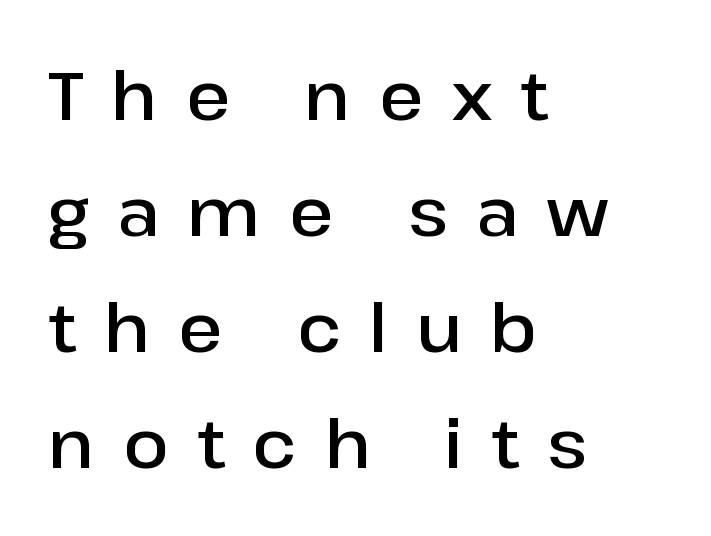
Looks like regular typesetting: each glyph gets only the width it needs. Regarding serifs, this sample does without them. The words here are not underlined. The typography opts for an upright posture over an oblique one.
